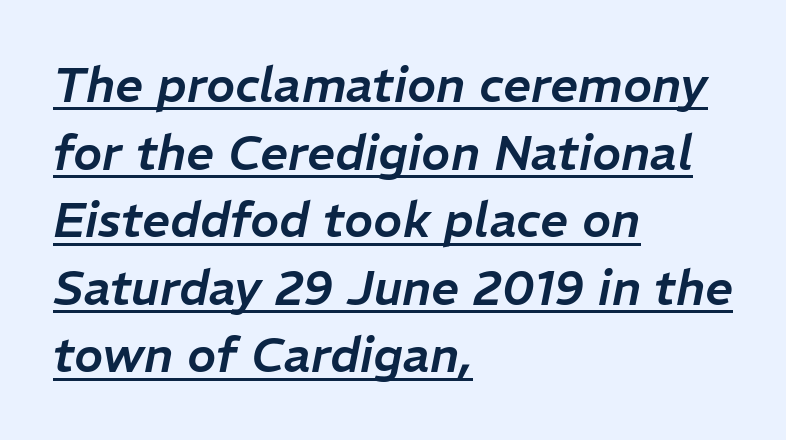
The image shows 49 px text type, italic (leaning right); set left-aligned, normal line spacing (1.38x), normal letter spacing, underlined; low stroke contrast and a medium x-height.
